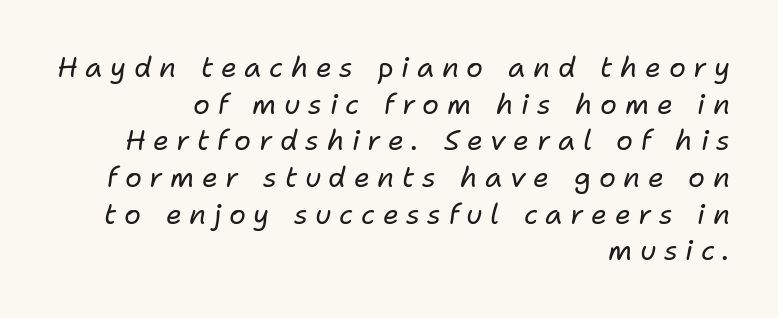
{"italic": "yes", "lean": "right", "slant_degrees": 11, "bold": "no", "weight": "regular", "width": "normal", "stroke_contrast": "low", "x_height": "medium", "monospaced": "no", "underline": "no", "align": "right", "line_spacing": "normal", "line_spacing_ratio": 1.31, "letter_spacing": "wide", "letter_spacing_em": 0.27, "glyph_px": 28}
